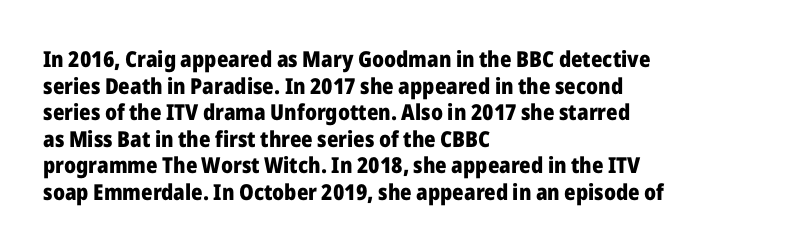
Q: Is the text bold? A: Yes.
Q: Is the text italic (slanted)? A: No, it is upright.
Q: Is the text underlined? A: No.
Q: How is the paragraph aligned? A: Left-aligned.
Q: Is the spacing between letters normal or unusually wide? A: Normal.
